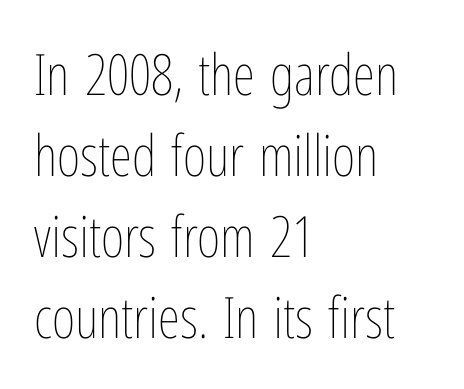
The image shows 57 px thin, condensed type, upright; set left-aligned, normal line spacing (1.42x), normal letter spacing, not underlined; low stroke contrast and a medium x-height.
